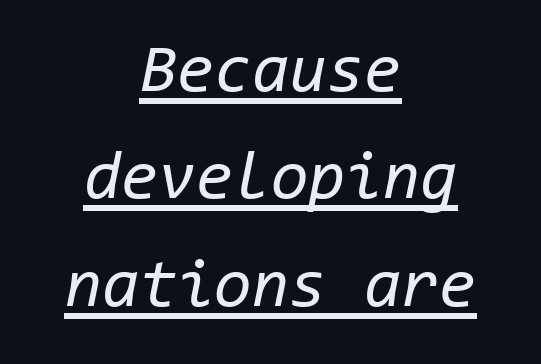
{"italic": "yes", "lean": "right", "slant_degrees": 11, "bold": "no", "weight": "regular", "width": "normal", "stroke_contrast": "low", "x_height": "medium", "monospaced": "yes", "underline": "yes", "align": "center", "line_spacing": "normal", "line_spacing_ratio": 1.58, "letter_spacing": "normal", "letter_spacing_em": 0.0, "glyph_px": 68}
